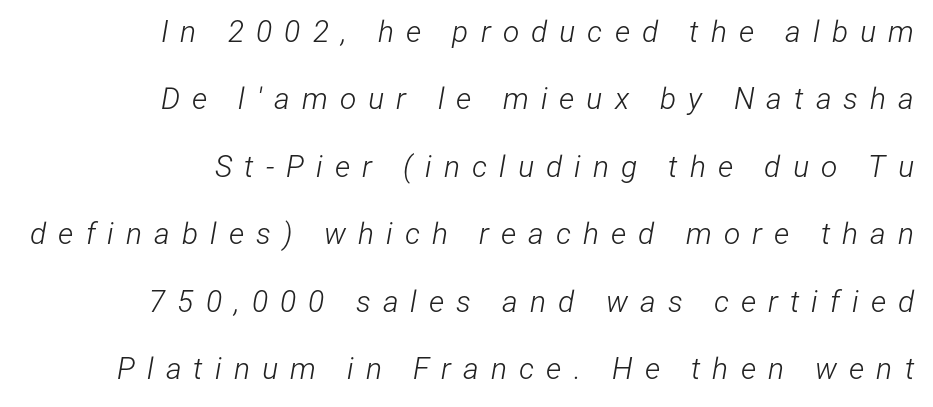
The image shows 30 px light, condensed type, italic (leaning right); set right-aligned, loose line spacing (2.25x), unusually wide letter spacing (+0.4 em), not underlined; low stroke contrast and a medium x-height.
